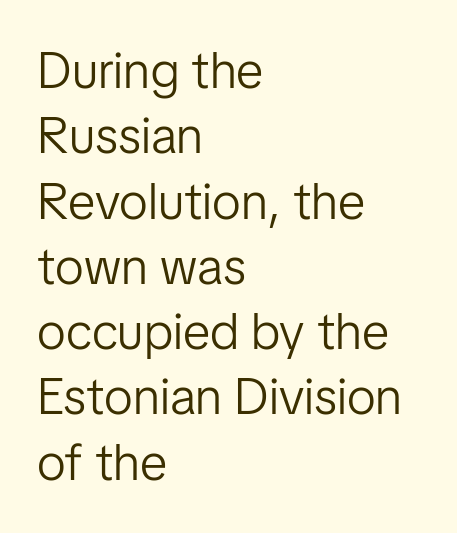
You could not count columns in this text — the font is proportionally spaced. A bare baseline throughout the passage. Think standard paragraph weight, or any step lighter than that. Tracking here is standard; glyphs follow each other at the usual distance. Rows of type keep a routine distance in the vertical direction.
